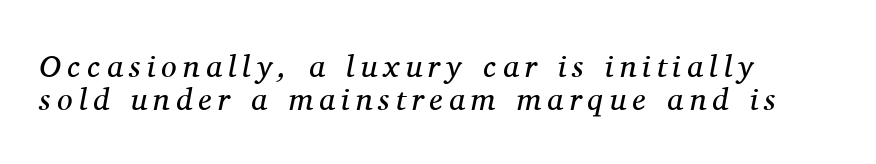
Q: Is the text bold? A: No.
Q: Is the text italic (slanted)? A: Yes, it leans right by about 11 degrees.
Q: Is the typeface a serif or a sans-serif typeface? A: Serif.
Q: Is the text underlined? A: No.
Q: How is the paragraph aligned? A: Left-aligned.
Q: Is the spacing between letters normal or unusually wide? A: Unusually wide.
Q: Is the spacing between lines tight, normal or loose? A: Tight.
Q: Width (condensed, normal, or wide)? A: Normal.
Q: Stroke contrast? A: Medium.
Q: x-height? A: Medium.
Q: Monospaced? A: No.
